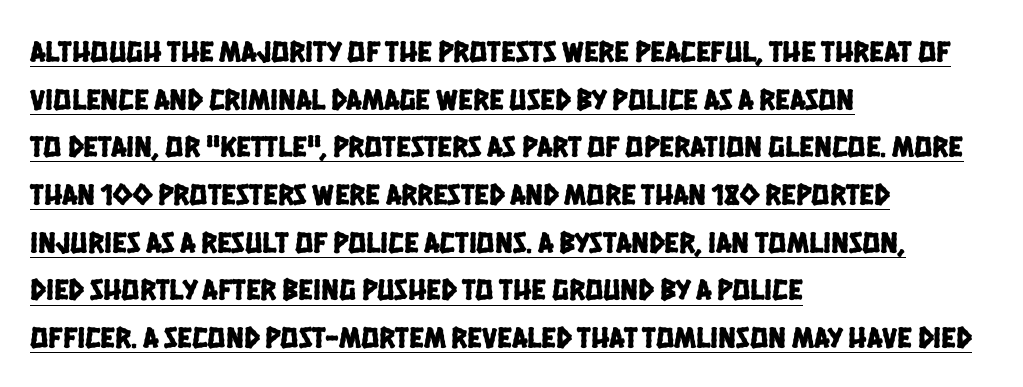
Q: Is the typeface a serif or a sans-serif typeface? A: Sans-serif.
Q: Is the text underlined? A: Yes.
Q: How is the paragraph aligned? A: Left-aligned.
Q: Is the spacing between letters normal or unusually wide? A: Normal.
Q: Is the spacing between lines tight, normal or loose? A: Normal.
Q: Width (condensed, normal, or wide)? A: Condensed.
Q: Stroke contrast? A: Low.
Q: x-height? A: Large.
Q: Monospaced? A: No.
